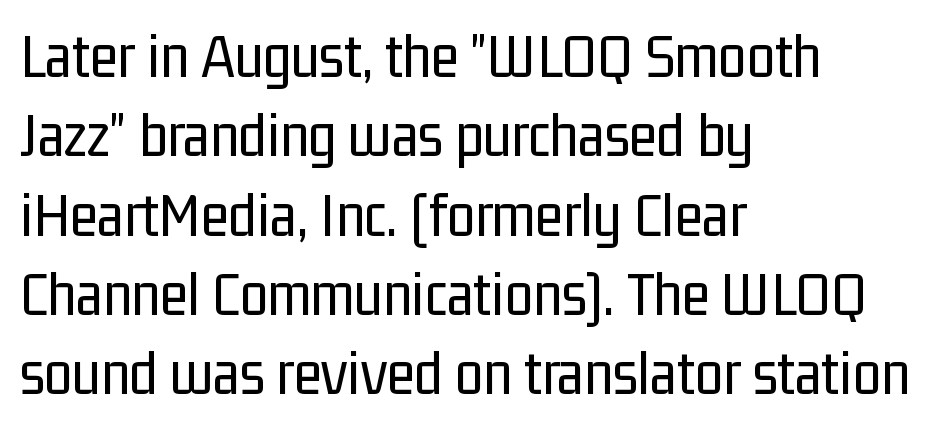
{"serif": "no", "italic": "no", "bold": "no", "weight": "regular", "width": "condensed", "stroke_contrast": "low", "x_height": "medium", "monospaced": "no", "underline": "no", "align": "left", "line_spacing_ratio": 1.24, "letter_spacing": "normal", "letter_spacing_em": 0.0, "glyph_px": 64}
